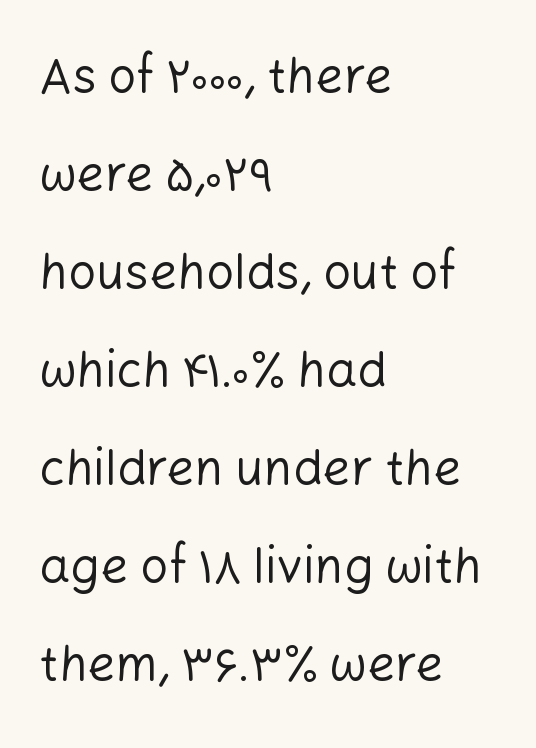
{"serif": "no", "italic": "no", "bold": "no", "weight": "regular", "width": "normal", "stroke_contrast": "low", "x_height": "medium", "monospaced": "no", "underline": "no", "align": "left", "line_spacing": "loose", "line_spacing_ratio": 2.0, "letter_spacing": "normal", "letter_spacing_em": 0.0, "glyph_px": 49}
